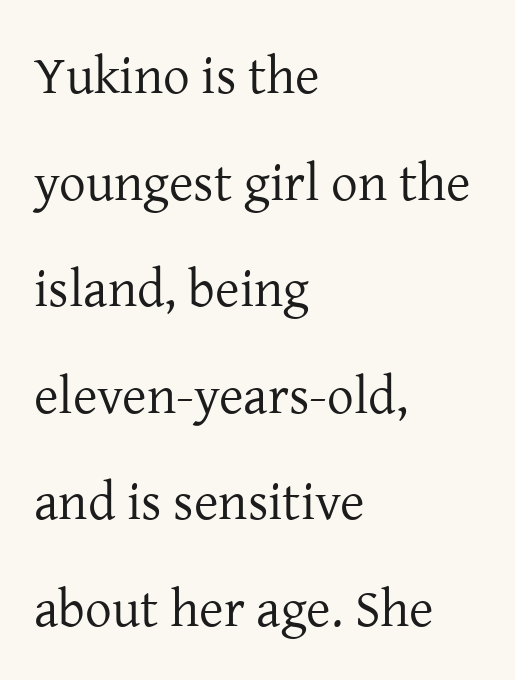
The cut favours lightness, reaching ordinary text weight at its darkest. Loosely led — the rows are spread out. Here the glyphs are tracked normally, forming tight word shapes. Line beginnings align vertically; line endings do not.
